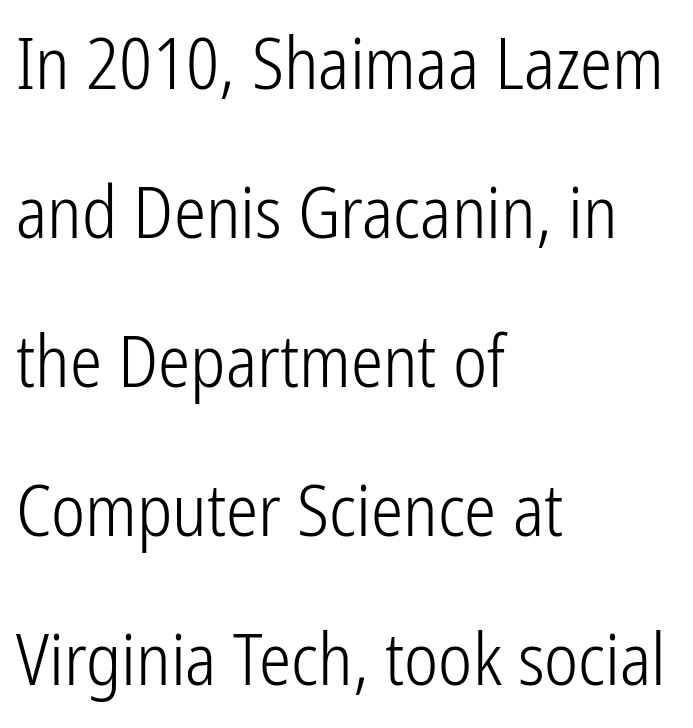
The image shows 72 px light, condensed sans-serif type, upright; set left-aligned, loose line spacing (2.07x), normal letter spacing, not underlined; low stroke contrast and a medium x-height.
